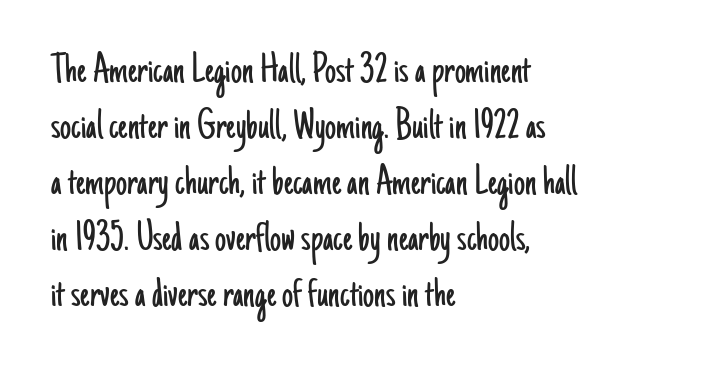
Q: Is the text bold? A: No.
Q: Is the text italic (slanted)? A: No, it is upright.
Q: Is the typeface a serif or a sans-serif typeface? A: Sans-serif.
Q: Is the text underlined? A: No.
Q: How is the paragraph aligned? A: Left-aligned.
Q: Is the spacing between letters normal or unusually wide? A: Normal.
Q: Is the spacing between lines tight, normal or loose? A: Normal.
Q: Width (condensed, normal, or wide)? A: Condensed.
Q: Stroke contrast? A: Low.
Q: x-height? A: Small.
Q: Monospaced? A: No.
